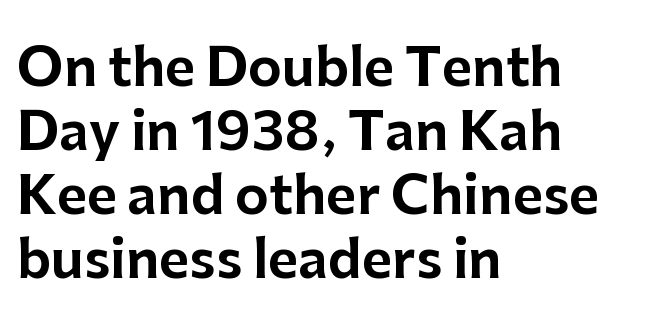
This is sans-serif lettering, the kind often seen on screens and signage. Caption: multi-line text, flush left, ragged right. No word sits above an underline. Posture: straight, roman, zero tilt. The face used here is proportionally spaced, like ordinary book or web type. Letter spacing: default.
